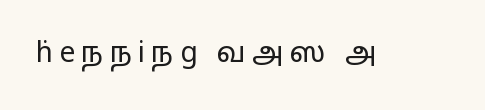
The image shows 28 px regular-weight, wide sans-serif type, upright; set unusually wide letter spacing (+0.22 em), not underlined; low stroke contrast and a medium x-height.
